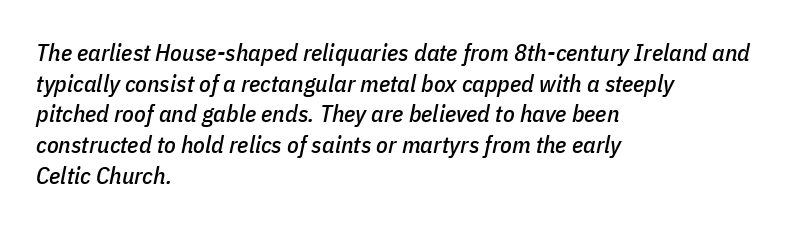
Q: Is the text italic (slanted)? A: Yes, it leans right by about 11 degrees.
Q: Is the text underlined? A: No.
Q: How is the paragraph aligned? A: Left-aligned.
Q: Is the spacing between letters normal or unusually wide? A: Normal.
Q: Is the spacing between lines tight, normal or loose? A: Normal.
